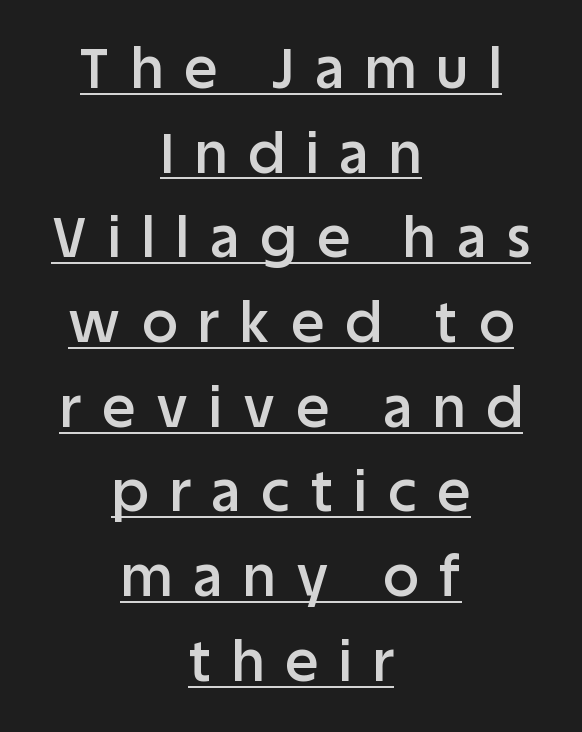
The leading is moderate, giving the passage an even texture. Upright lettering throughout. Teacher's note: observe the equal gaps on both sides — that is centered alignment. The font is running at a semibold setting, under full bold. There is plenty of visible air inserted between adjacent glyphs.
